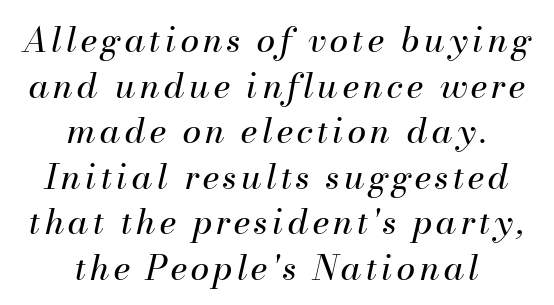
Q: Is the text bold? A: No.
Q: Is the text italic (slanted)? A: Yes, it leans right by about 13 degrees.
Q: Is the text underlined? A: No.
Q: How is the paragraph aligned? A: Centered.
Q: Is the spacing between lines tight, normal or loose? A: Normal.
Q: Width (condensed, normal, or wide)? A: Normal.
Q: Stroke contrast? A: Medium.
Q: x-height? A: Small.
Q: Monospaced? A: No.
